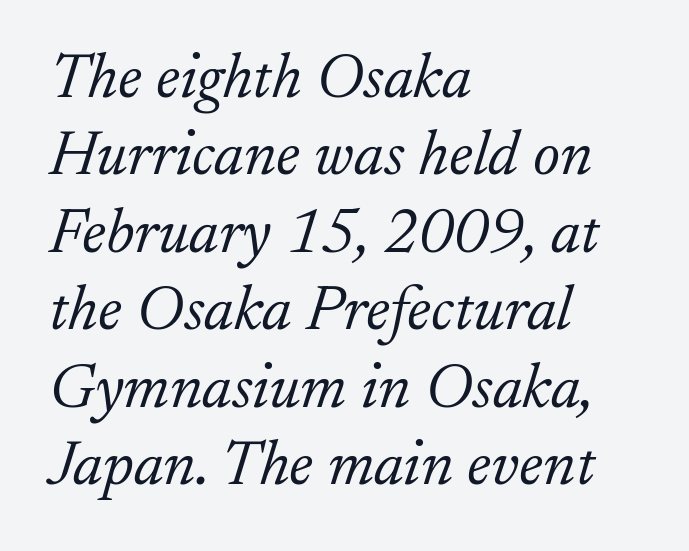
Q: Is the text bold? A: No.
Q: Is the text italic (slanted)? A: Yes, it leans right by about 17 degrees.
Q: Is the typeface a serif or a sans-serif typeface? A: Serif.
Q: Is the text underlined? A: No.
Q: How is the paragraph aligned? A: Left-aligned.
Q: Is the spacing between letters normal or unusually wide? A: Normal.
Q: Width (condensed, normal, or wide)? A: Normal.
Q: Stroke contrast? A: Low.
Q: x-height? A: Small.
Q: Monospaced? A: No.
